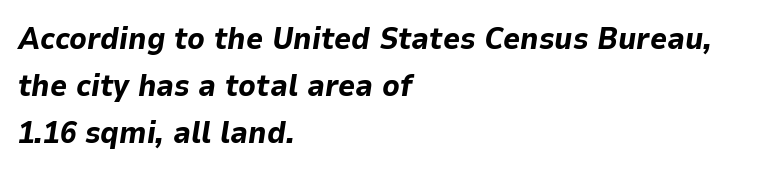
The image shows 30 px bold type, italic (leaning right); set left-aligned, normal line spacing (1.56x), normal letter spacing, not underlined; low stroke contrast and a medium x-height.
